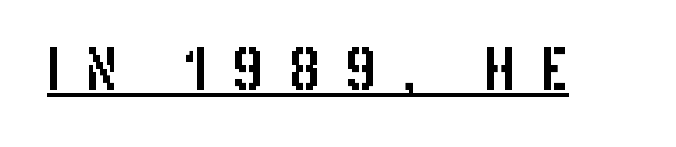
{"serif": "no", "italic": "no", "width": "condensed", "stroke_contrast": "low", "x_height": "large", "monospaced": "no", "underline": "yes", "letter_spacing": "wide", "letter_spacing_em": 0.45, "glyph_px": 56}
